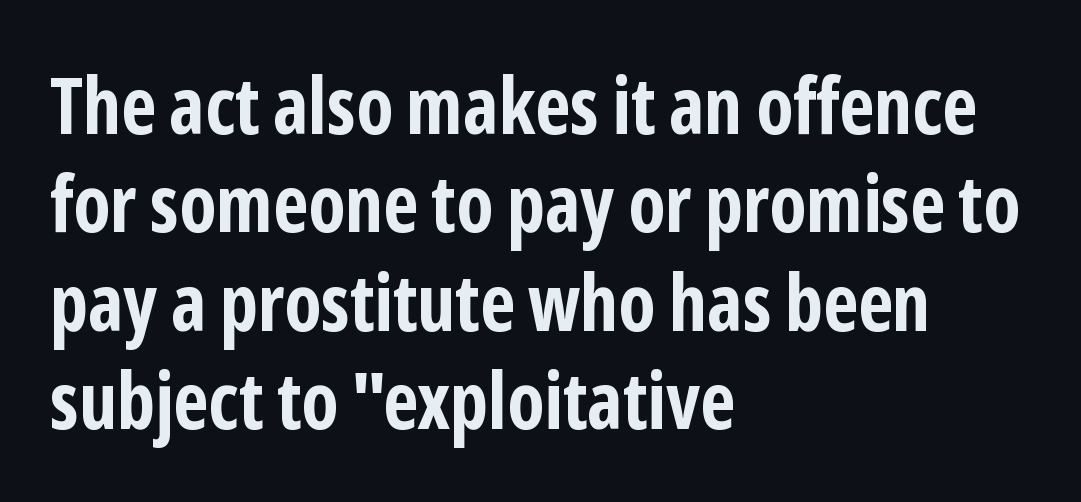
Compared with typical body copy, the letter spacing here is the same. Type style note: lacks serifs. The glyphs have the mass of a bold cut. Descenders hang freely into open space. Quick note: not italic, upright.
